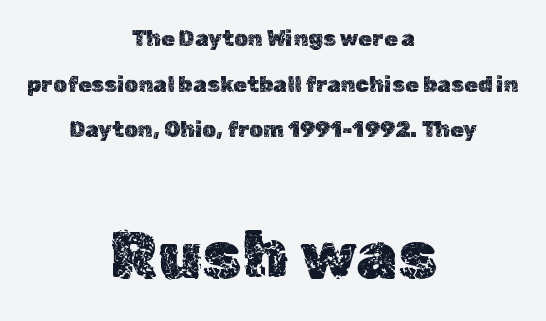
Each row of text sits above clean, open space. Characters remain perfectly vertical along every line. Widely set lines give the paragraph a tall, airy silhouette. This layout puts the modest block above and the oversized block below. Here the designer chose a conventional face with non-uniform glyph widths. These lines keep a tight, regular rhythm from letter to letter.
